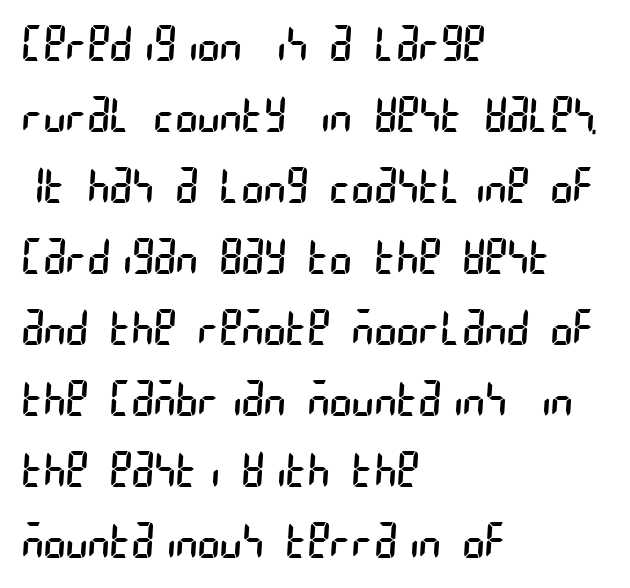
{"serif": "no", "bold": "no", "weight": "regular", "width": "condensed", "stroke_contrast": "low", "x_height": "large", "underline": "no", "align": "left", "line_spacing": "normal", "line_spacing_ratio": 1.51, "letter_spacing": "normal", "letter_spacing_em": 0.0, "glyph_px": 47}
